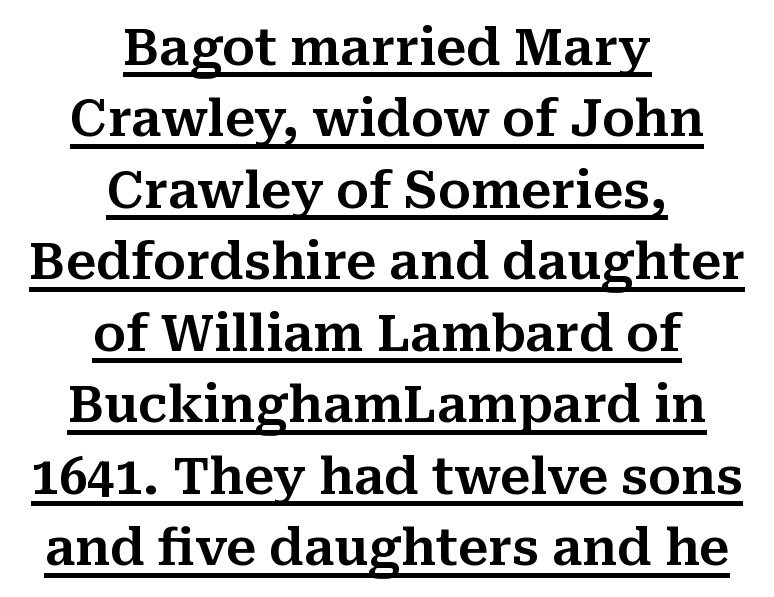
{"serif": "yes", "italic": "no", "width": "normal", "stroke_contrast": "medium", "x_height": "medium", "monospaced": "no", "underline": "yes", "align": "center", "line_spacing": "normal", "line_spacing_ratio": 1.43, "letter_spacing": "normal", "letter_spacing_em": 0.0, "glyph_px": 50}
